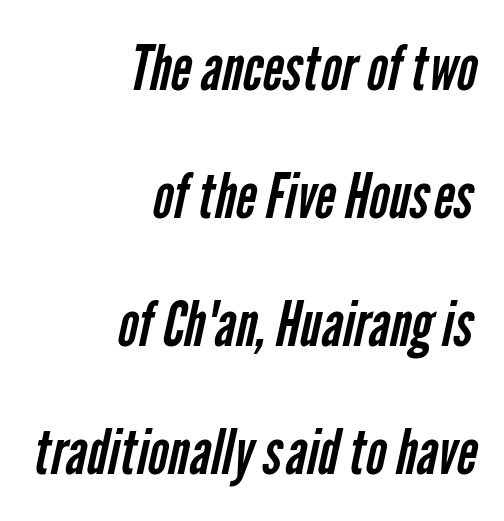
The image shows 63 px regular-weight, condensed sans-serif type; set right-aligned, loose line spacing (2.03x), normal letter spacing, not underlined; low stroke contrast and a medium x-height.
